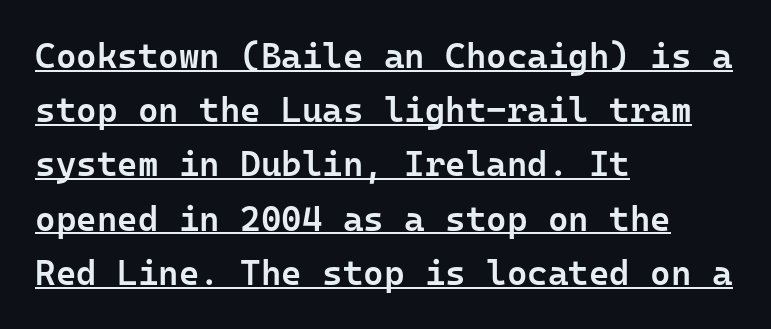
{"serif": "no", "italic": "no", "bold": "semi", "weight": "semibold", "width": "normal", "stroke_contrast": "low", "x_height": "medium", "monospaced": "yes", "underline": "yes", "align": "left", "line_spacing": "normal", "line_spacing_ratio": 1.55, "letter_spacing": "normal", "letter_spacing_em": 0.0, "glyph_px": 35}
